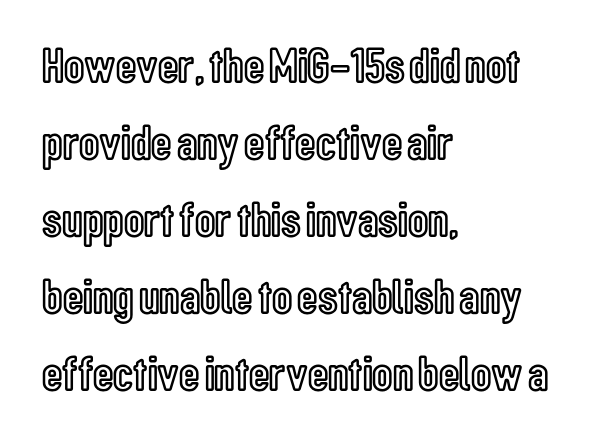
Q: Is the text italic (slanted)? A: No, it is upright.
Q: Is the text underlined? A: No.
Q: How is the paragraph aligned? A: Left-aligned.
Q: Is the spacing between letters normal or unusually wide? A: Normal.
Q: Is the spacing between lines tight, normal or loose? A: Normal.
Q: Width (condensed, normal, or wide)? A: Condensed.
Q: x-height? A: Medium.
Q: Monospaced? A: No.
